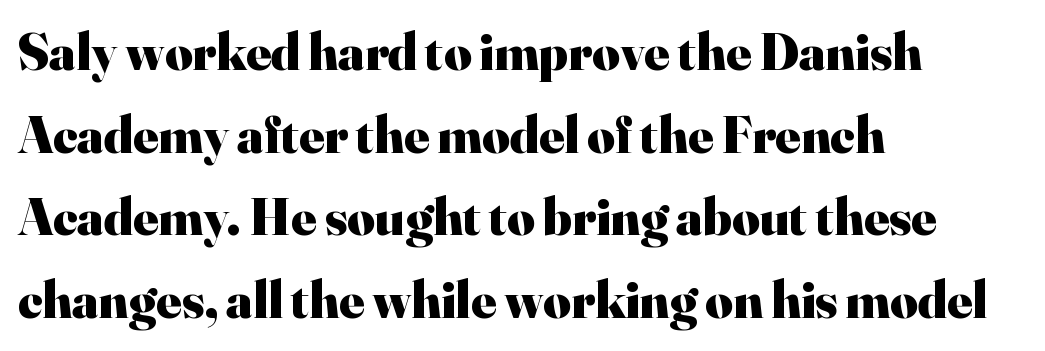
The characters display serif detailing at their extremities. Between one letter and the next there's only the usual sliver of space. Regular leading. A student would call this left alignment; a typographer would say flush left, rag right. Ordinary non-slanted type is in use.
